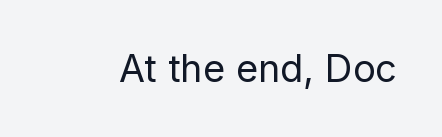
{"serif": "no", "italic": "no", "bold": "no", "weight": "regular", "width": "normal", "stroke_contrast": "low", "x_height": "medium", "monospaced": "no", "underline": "no", "letter_spacing": "normal", "letter_spacing_em": 0.0, "glyph_px": 38}
